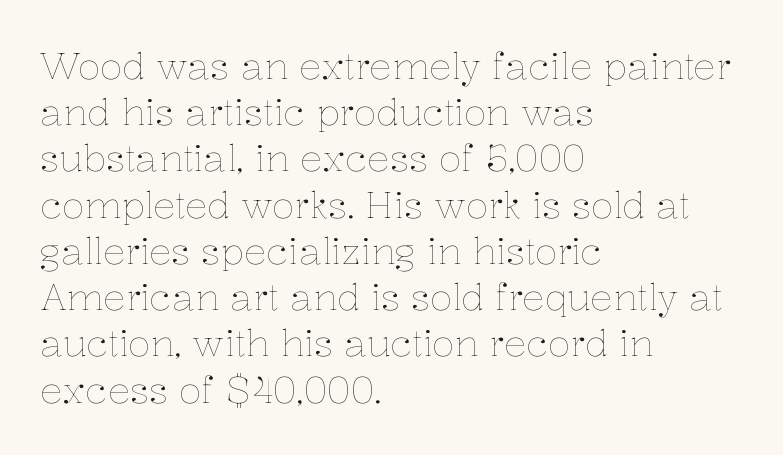
{"italic": "no", "bold": "no", "weight": "thin", "width": "normal", "stroke_contrast": "low", "x_height": "medium", "monospaced": "no", "underline": "no", "align": "left", "line_spacing": "normal", "line_spacing_ratio": 1.25, "letter_spacing": "normal", "letter_spacing_em": 0.0, "glyph_px": 37}
